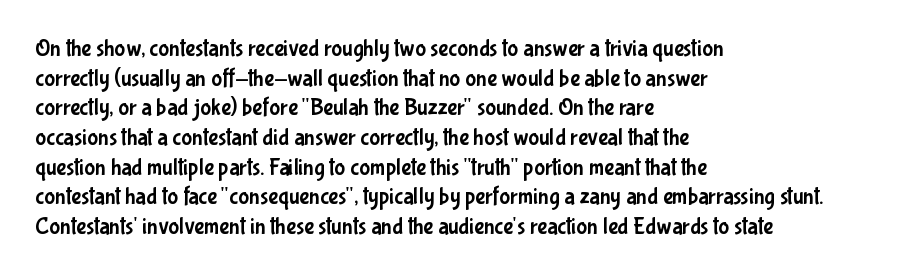
Q: Is the text italic (slanted)? A: No, it is upright.
Q: Is the text underlined? A: No.
Q: How is the paragraph aligned? A: Left-aligned.
Q: Is the spacing between letters normal or unusually wide? A: Normal.
Q: Is the spacing between lines tight, normal or loose? A: Normal.
